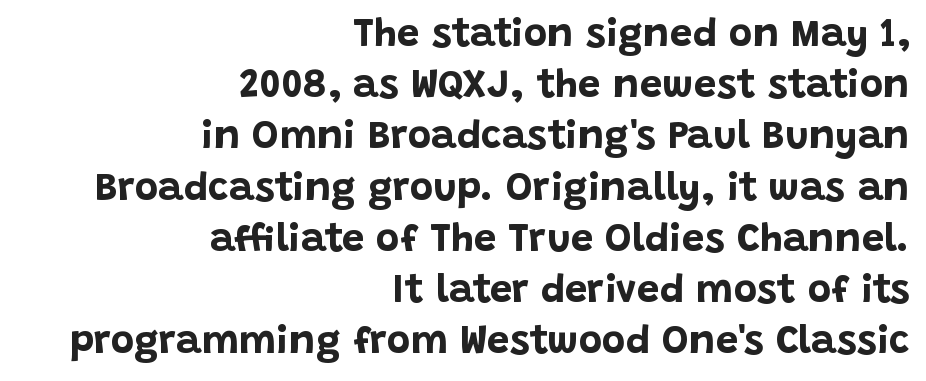
The image shows 40 px bold sans-serif type, upright; set right-aligned, normal line spacing (1.28x), normal letter spacing, not underlined; low stroke contrast and a large x-height.
